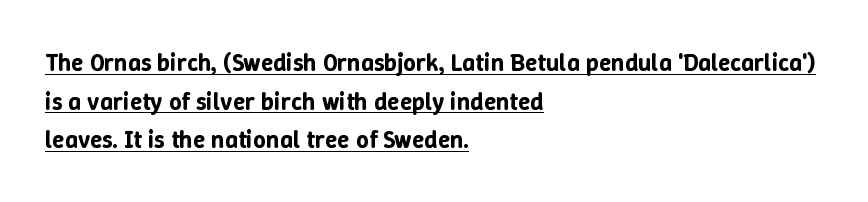
{"italic": "no", "underline": "yes", "align": "left", "line_spacing": "normal", "line_spacing_ratio": 1.55, "letter_spacing": "normal", "letter_spacing_em": 0.0, "glyph_px": 25}
